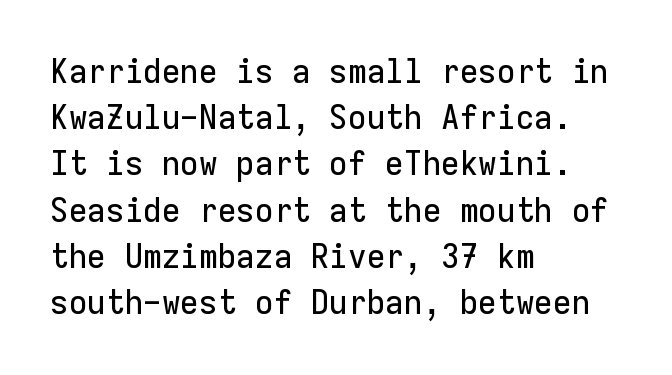
The image shows 34 px sans-serif type, upright, monospaced; set left-aligned, normal line spacing (1.36x), normal letter spacing, not underlined; low stroke contrast and a medium x-height.
